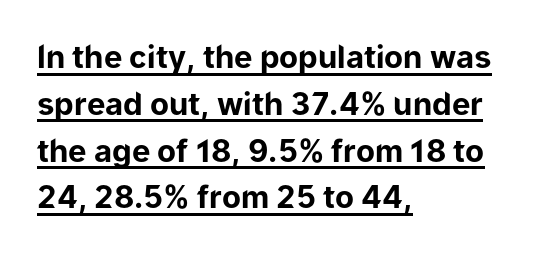
{"serif": "no", "italic": "no", "bold": "yes", "weight": "bold", "width": "normal", "stroke_contrast": "low", "x_height": "medium", "monospaced": "no", "underline": "yes", "align": "left", "line_spacing": "normal", "line_spacing_ratio": 1.51, "letter_spacing": "normal", "letter_spacing_em": 0.0, "glyph_px": 31}
